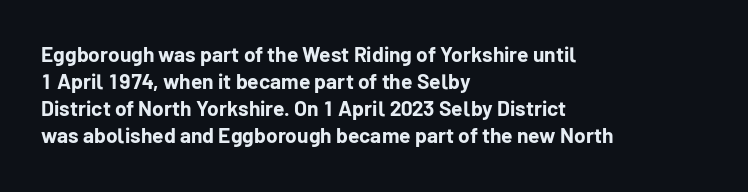
The image shows 21 px bold type, upright; set left-aligned, normal line spacing (1.29x), normal letter spacing, not underlined.
